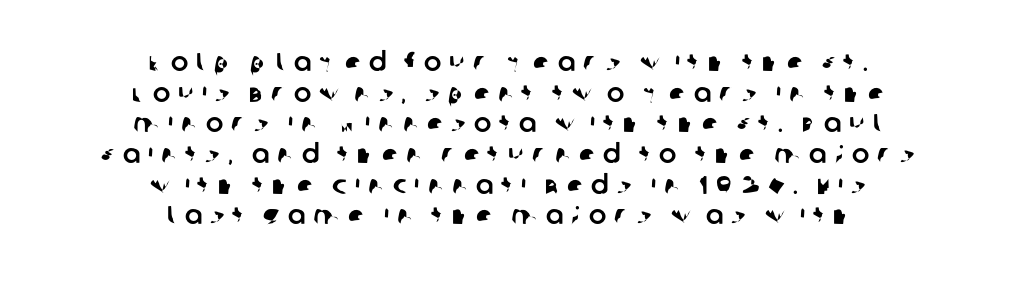
A typesetter would call this heavily tracked-out type. The paragraph shown floats in the horizontal middle. Decoration check: the copy has no underline.
